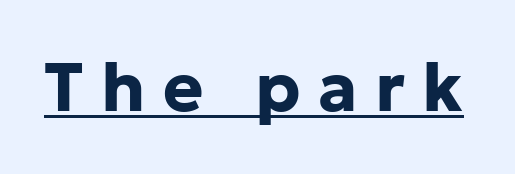
Proportional: the letters do not fall into vertical columns. The type is letterspaced generously, with wide tracking. I'd call this a sans setting — the letters go barefoot. Every letter is thick-stroked: bold, no question.
